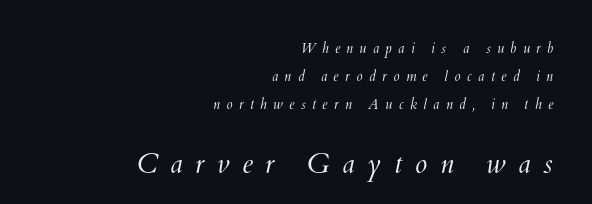
The image shows 28 px light type; set right-aligned, loose line spacing (1.99x), unusually wide letter spacing (+0.45 em), not underlined; the second (bottom) block is 2.0x larger; medium stroke contrast and a small x-height.
